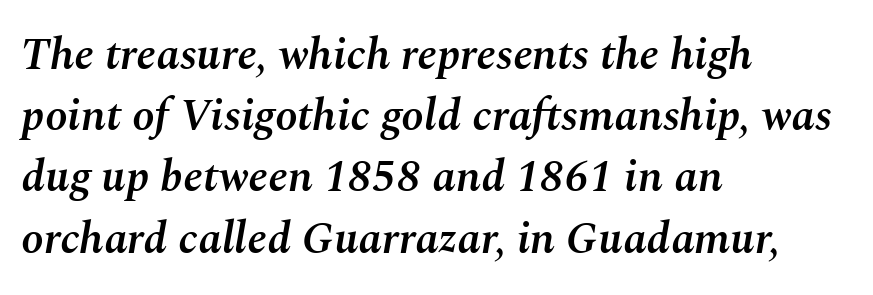
Notice the strokes are somewhat thickened but not fully heavy: this is a semibold. Slanted lettering throughout. Underline: absent. What's the leading like? Ordinary, nothing unusual. The passage shown is typed in a proportional face where columns would drift. Line beginnings align vertically; line endings do not.
